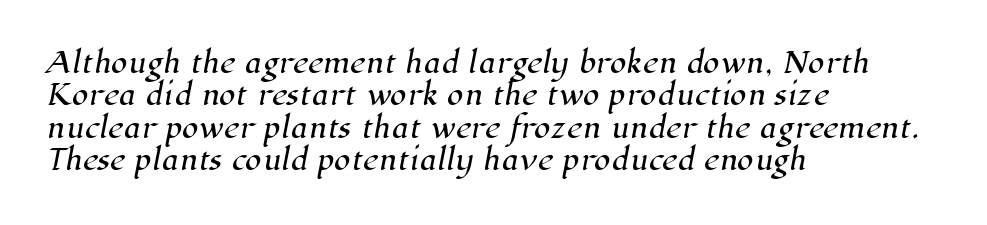
The image shows 27 px text type; set left-aligned, line spacing 1.2x, normal letter spacing, not underlined.
